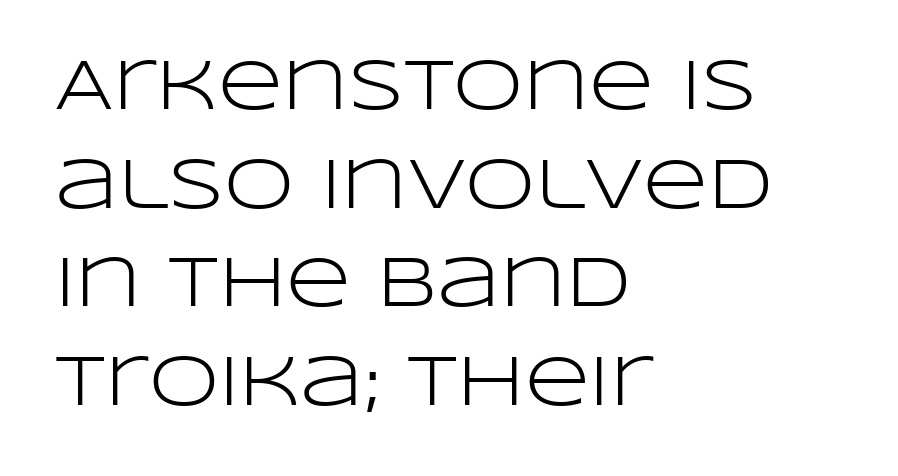
No extra tracking has been applied to these lines. On a weight scale, this lands at 450 or below. Unlike a traditional serif, this face leaves its strokes unadorned. How would I describe the line gaps? Plain and ordinary. This sample is left-justified, so line endings fall wherever the words run out.
